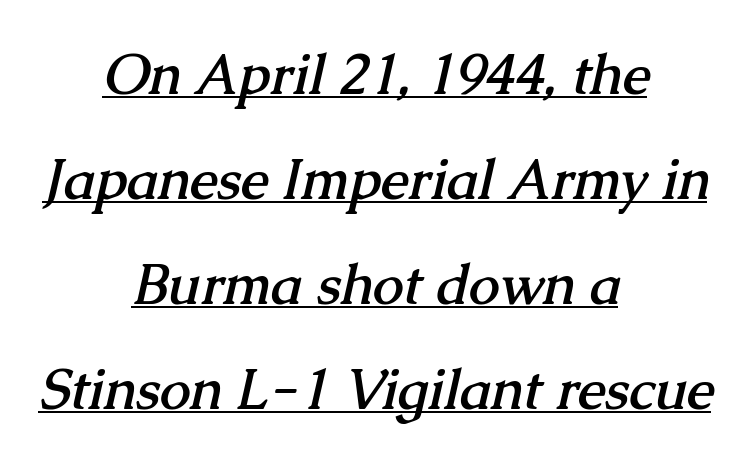
The image shows 55 px semibold serif type; set centered, loose line spacing (1.91x), normal letter spacing, underlined; medium stroke contrast and a medium x-height.
